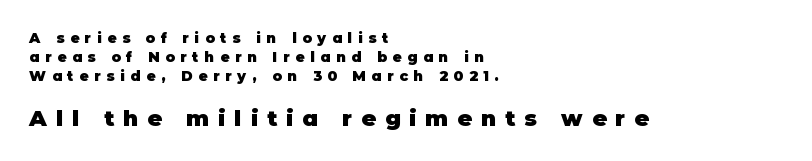
The image shows 22 px bold type, upright; set left-aligned, normal line spacing (1.36x), unusually wide letter spacing (+0.41 em), not underlined; the second (bottom) block is 1.57x larger.
